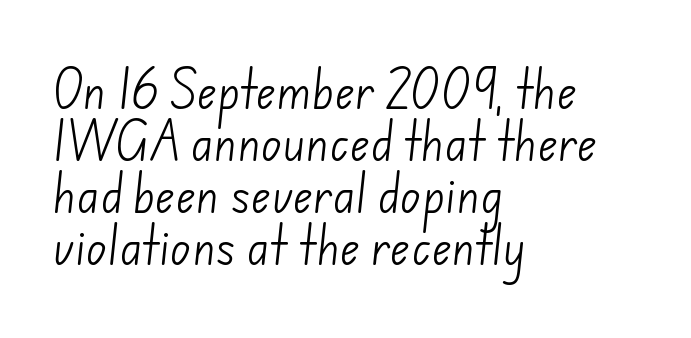
{"serif": "no", "bold": "no", "weight": "light", "width": "normal", "stroke_contrast": "low", "x_height": "small", "monospaced": "no", "underline": "no", "align": "left", "line_spacing_ratio": 1.21, "letter_spacing": "normal", "letter_spacing_em": 0.0, "glyph_px": 43}
